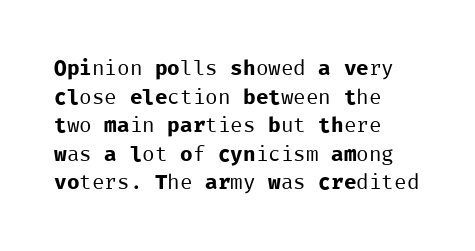
Q: Is the text bold? A: No.
Q: Is the text italic (slanted)? A: No, it is upright.
Q: Is the text underlined? A: No.
Q: How is the paragraph aligned? A: Left-aligned.
Q: Is the spacing between letters normal or unusually wide? A: Normal.
Q: Is the spacing between lines tight, normal or loose? A: Normal.
